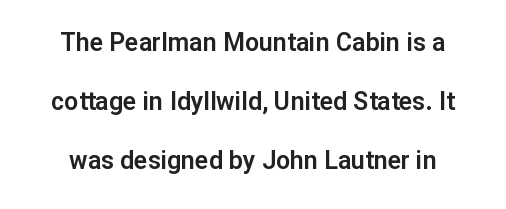
How are the letters spaced? Ordinarily, with no added tracking. Leading is clearly above the norm, producing a sparse column. The typography opts for an upright posture over an oblique one. Plain, unruled lines of type.
